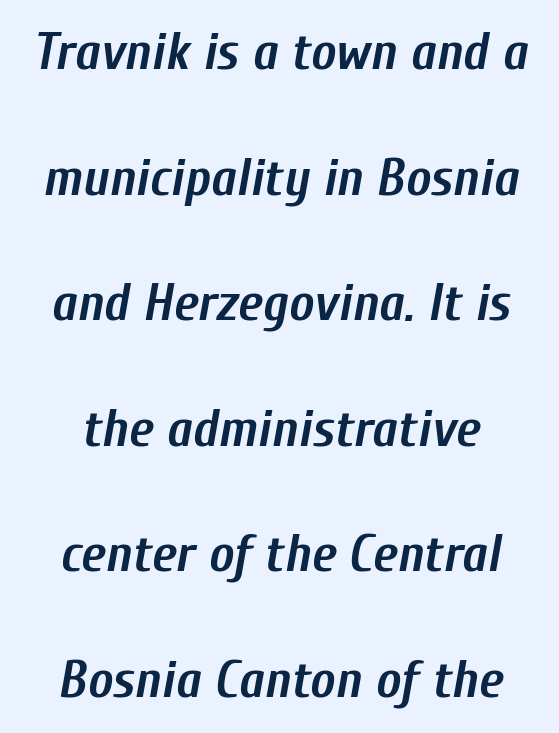
Q: Is the text bold? A: Yes.
Q: Is the text italic (slanted)? A: Yes, it leans right by about 10 degrees.
Q: Is the text underlined? A: No.
Q: Is the spacing between letters normal or unusually wide? A: Normal.
Q: Is the spacing between lines tight, normal or loose? A: Loose.
Q: Width (condensed, normal, or wide)? A: Condensed.
Q: Stroke contrast? A: Low.
Q: x-height? A: Medium.
Q: Monospaced? A: No.
